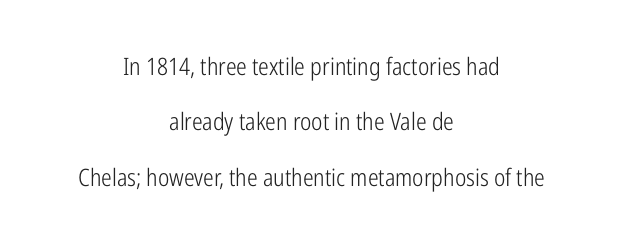
Vertical strokes here are truly vertical. Observe the ordinary spacing: letters are neighbours, not strangers. The space between consecutive lines is lavish. The paragraph shown floats in the horizontal middle.
